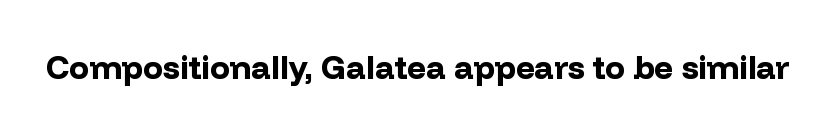
You'd pick this weight for a headline — it's a proper bold. I'd call this a sans setting — the letters go barefoot. The area under the type is left untouched. Spacing verdict: proportional, widths tailored to each character. The line texture is even and compact thanks to regular tracking. These lines were composed using upright roman letters.
